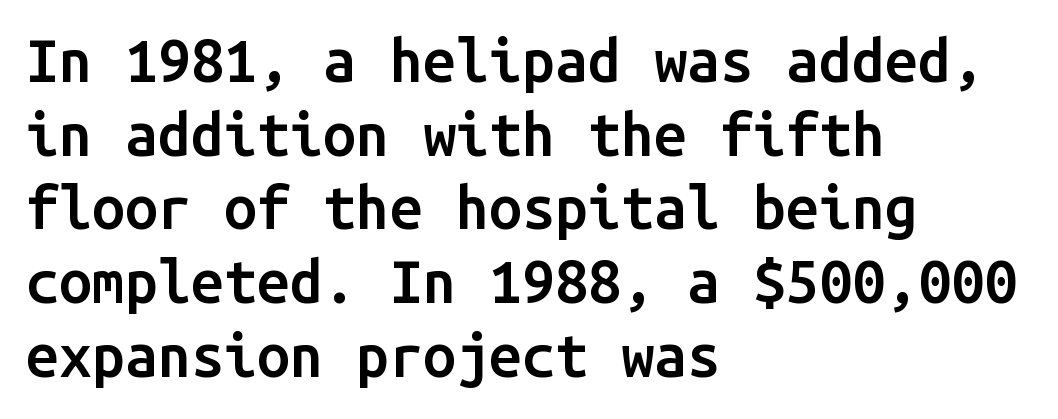
The image shows 59 px semibold sans-serif type, upright, monospaced; set left-aligned, normal line spacing (1.25x), normal letter spacing, not underlined; low stroke contrast and a medium x-height.
